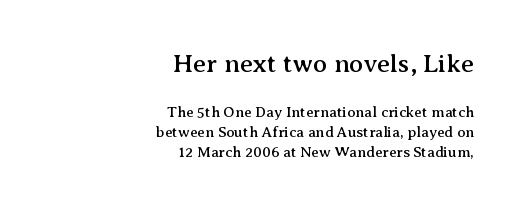
Q: Is the text italic (slanted)? A: No, it is upright.
Q: Is the text underlined? A: No.
Q: How is the paragraph aligned? A: Right-aligned.
Q: Is the spacing between letters normal or unusually wide? A: Normal.
Q: Is the spacing between lines tight, normal or loose? A: Normal.
Q: Which block of text is set in a larger size, the first (top) or the second (bottom)? A: The first (top) one.
